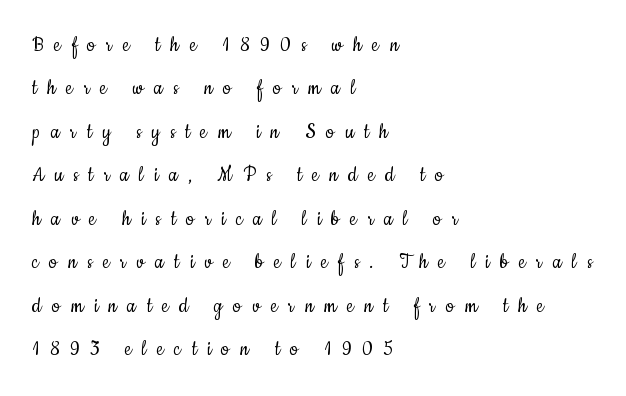
{"bold": "no", "underline": "no", "align": "left", "line_spacing_ratio": 1.89, "letter_spacing": "wide", "letter_spacing_em": 0.46, "glyph_px": 23}
